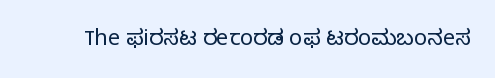
Q: Is the text bold? A: No.
Q: Is the text italic (slanted)? A: No, it is upright.
Q: Is the text underlined? A: No.
Q: Is the spacing between letters normal or unusually wide? A: Normal.
